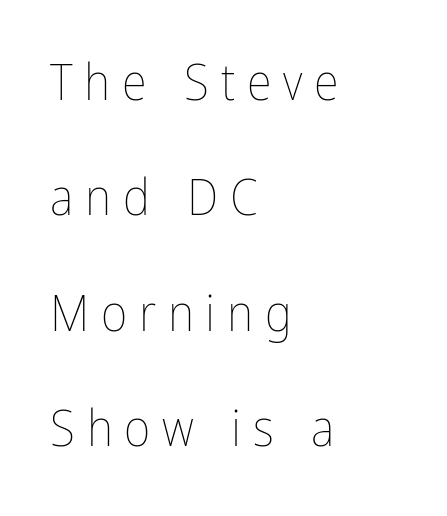
The image shows 51 px thin, condensed type, upright; set left-aligned, loose line spacing (2.26x), unusually wide letter spacing (+0.23 em), not underlined; low stroke contrast and a medium x-height.
